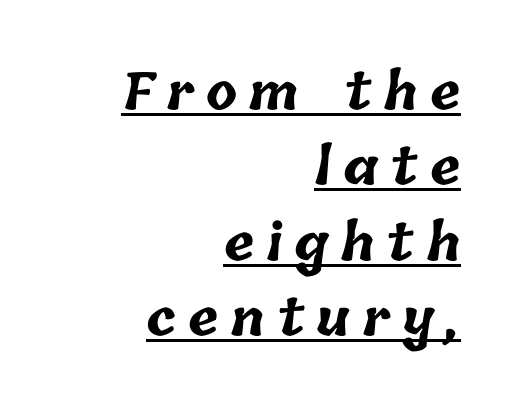
The image shows 51 px bold type; set right-aligned, normal line spacing (1.48x), unusually wide letter spacing (+0.23 em), underlined; low stroke contrast and a medium x-height.
